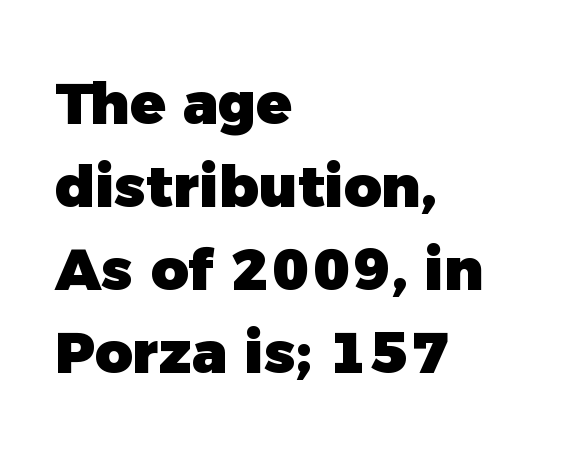
Q: Is the text bold? A: Yes.
Q: Is the typeface a serif or a sans-serif typeface? A: Sans-serif.
Q: Is the text underlined? A: No.
Q: How is the paragraph aligned? A: Left-aligned.
Q: Is the spacing between letters normal or unusually wide? A: Normal.
Q: Is the spacing between lines tight, normal or loose? A: Normal.
Q: Width (condensed, normal, or wide)? A: Normal.
Q: x-height? A: Medium.
Q: Monospaced? A: No.
